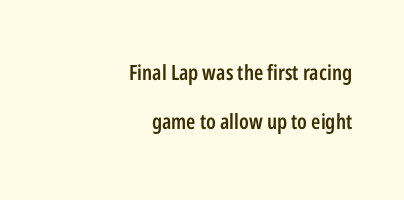
Q: Is the text bold? A: Semi-bold.
Q: Is the text italic (slanted)? A: No, it is upright.
Q: Is the text underlined? A: No.
Q: How is the paragraph aligned? A: Right-aligned.
Q: Is the spacing between letters normal or unusually wide? A: Normal.
Q: Is the spacing between lines tight, normal or loose? A: Loose.
